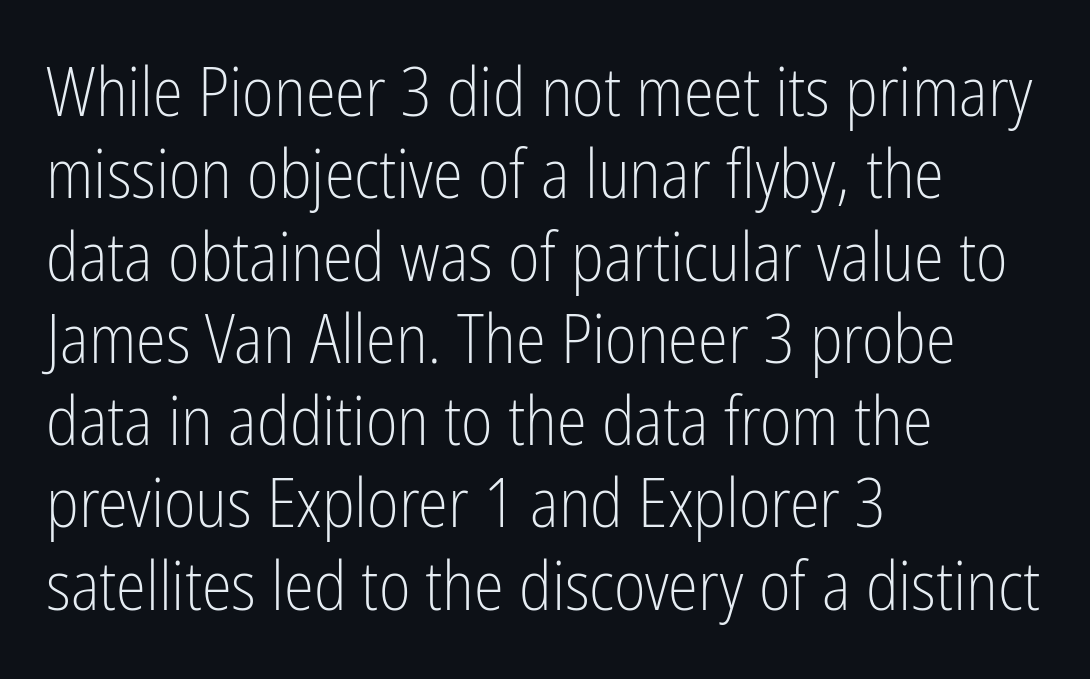
The image shows 68 px light, condensed sans-serif type, upright; set left-aligned, line spacing 1.21x, normal letter spacing, not underlined; low stroke contrast and a medium x-height.
